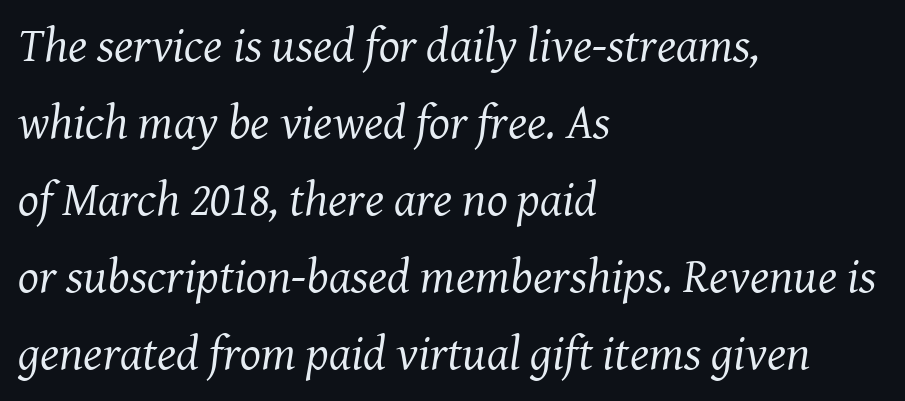
{"serif": "yes", "italic": "yes", "lean": "right", "slant_degrees": 8, "bold": "no", "weight": "regular", "width": "normal", "stroke_contrast": "medium", "x_height": "medium", "monospaced": "no", "underline": "no", "align": "left", "line_spacing": "normal", "line_spacing_ratio": 1.57, "letter_spacing": "normal", "letter_spacing_em": 0.0, "glyph_px": 49}
